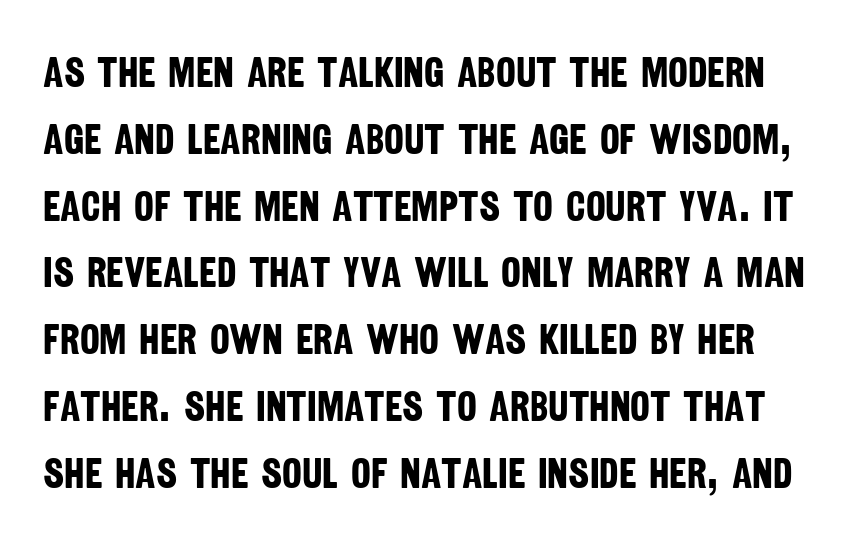
The face used here is proportionally spaced, like ordinary book or web type. Underline: absent. The rows are spaced the way most documents space them. Examine the stroke ends and you'll find no serifs. Spacing between characters is what you'd get straight out of the box. Compared with an ordinary text face, these strokes are far heavier — a full bold.
